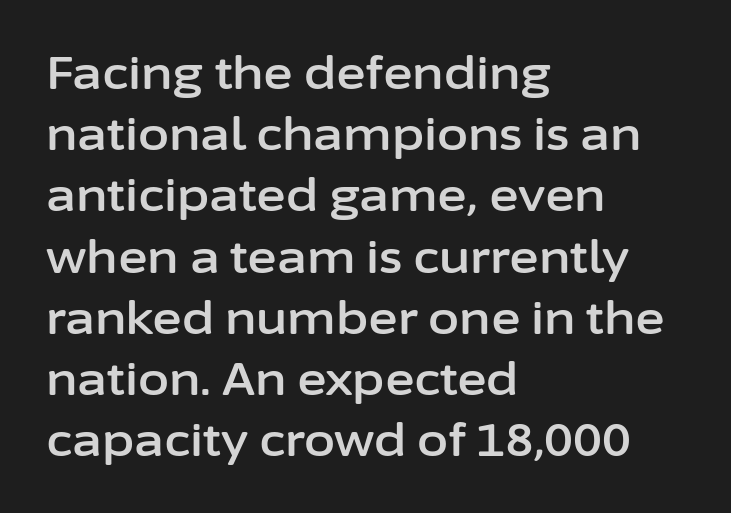
Q: Is the text italic (slanted)? A: No, it is upright.
Q: Is the typeface a serif or a sans-serif typeface? A: Sans-serif.
Q: Is the text underlined? A: No.
Q: How is the paragraph aligned? A: Left-aligned.
Q: Is the spacing between letters normal or unusually wide? A: Normal.
Q: Is the spacing between lines tight, normal or loose? A: Normal.
Q: Width (condensed, normal, or wide)? A: Normal.
Q: Stroke contrast? A: Low.
Q: x-height? A: Medium.
Q: Monospaced? A: No.
